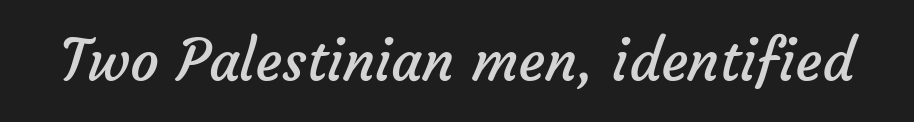
The image shows 57 px regular-weight sans-serif type; set normal letter spacing, not underlined; low stroke contrast and a medium x-height.
